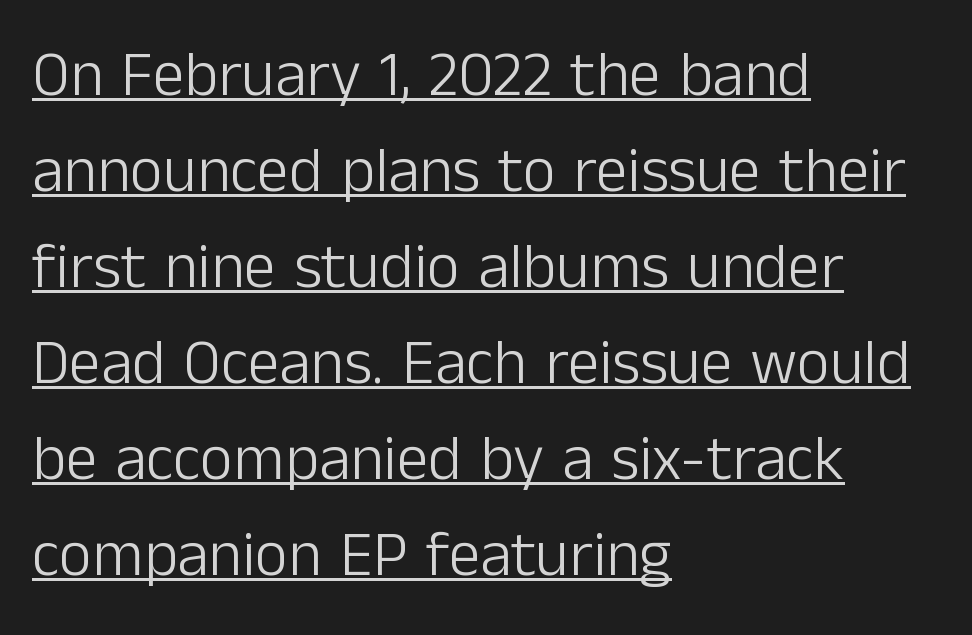
Is this a heavy cut? Hardly; it is regular or lighter. The rendering anchors every line to the left-hand side. In designer terms, the underline attribute is active on this setting. Character widths vary here, with narrow letters taking less room than wide ones.
